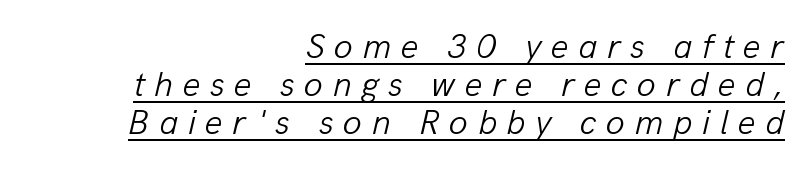
Q: Is the text bold? A: No.
Q: Is the text italic (slanted)? A: Yes, it leans right by about 13 degrees.
Q: Is the text underlined? A: Yes.
Q: How is the paragraph aligned? A: Right-aligned.
Q: Is the spacing between letters normal or unusually wide? A: Unusually wide.
Q: Is the spacing between lines tight, normal or loose? A: Tight.
Q: Width (condensed, normal, or wide)? A: Normal.
Q: Stroke contrast? A: Low.
Q: x-height? A: Medium.
Q: Monospaced? A: No.
